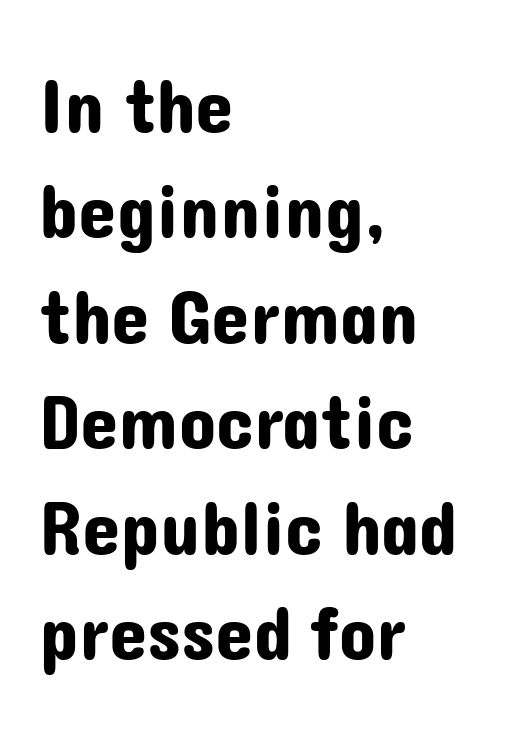
The image shows 77 px sans-serif type, upright; set left-aligned, normal line spacing (1.37x), normal letter spacing, not underlined; low stroke contrast and a medium x-height.
